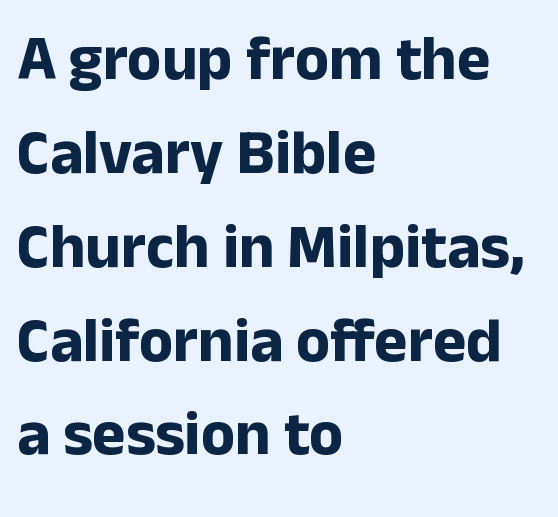
The image shows 63 px bold sans-serif type, upright; set left-aligned, normal line spacing (1.49x), normal letter spacing, not underlined; low stroke contrast and a medium x-height.
